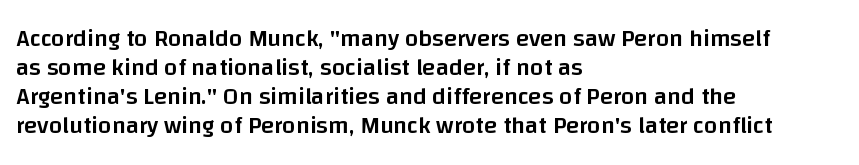
A fair bit of extra ink — the face is semibold, not bold. Reading down the block, your eye returns to a fixed left position each line. Style check: upright. Compared with typical body copy, the letter spacing here is the same. The passage shown is not underscored anywhere.
